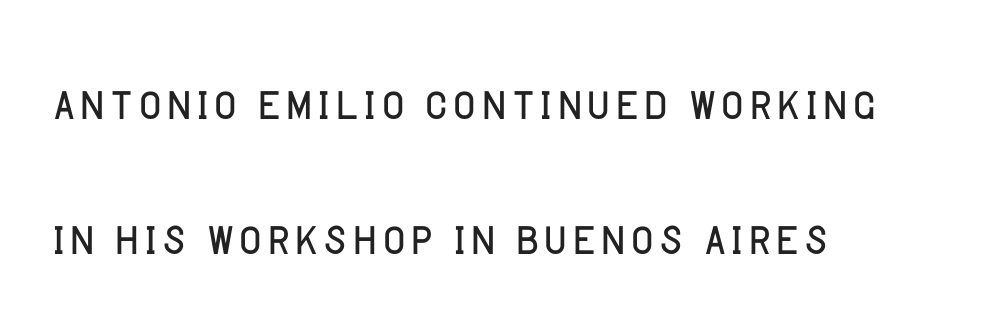
Q: Is the text bold? A: No.
Q: Is the text italic (slanted)? A: No, it is upright.
Q: Is the typeface a serif or a sans-serif typeface? A: Sans-serif.
Q: Is the text underlined? A: No.
Q: How is the paragraph aligned? A: Left-aligned.
Q: Is the spacing between letters normal or unusually wide? A: Normal.
Q: Is the spacing between lines tight, normal or loose? A: Loose.
Q: Width (condensed, normal, or wide)? A: Normal.
Q: Stroke contrast? A: Low.
Q: x-height? A: Large.
Q: Monospaced? A: No.
